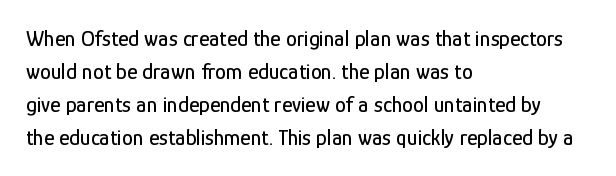
{"italic": "no", "underline": "no", "align": "left", "line_spacing": "normal", "line_spacing_ratio": 1.5, "letter_spacing": "normal", "letter_spacing_em": 0.0, "glyph_px": 22}
